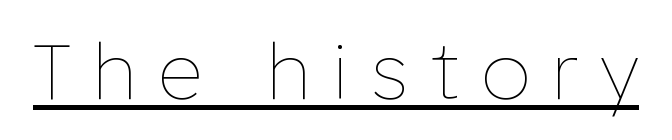
Note the varied advance widths — an 'i' is clearly narrower than an 'm'. Nope, not italic — everything's standing straight. Look at the tracking — it's clearly loosened, letters drifting apart. No letter is thick-stroked: the sample isn't bold.
